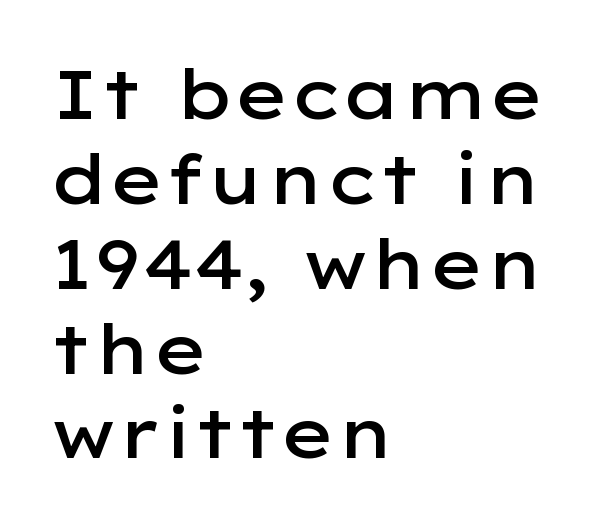
{"serif": "no", "italic": "no", "bold": "semi", "weight": "semibold", "width": "wide", "stroke_contrast": "low", "x_height": "medium", "monospaced": "no", "underline": "no", "align": "left", "line_spacing_ratio": 1.23, "letter_spacing": "normal", "letter_spacing_em": 0.0, "glyph_px": 69}
